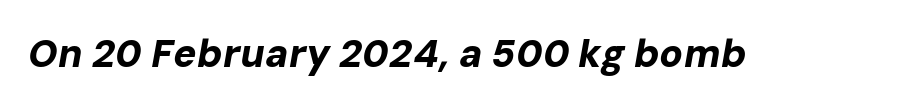
The image shows 39 px bold type, italic (leaning right); set normal letter spacing, not underlined; low stroke contrast and a medium x-height.
